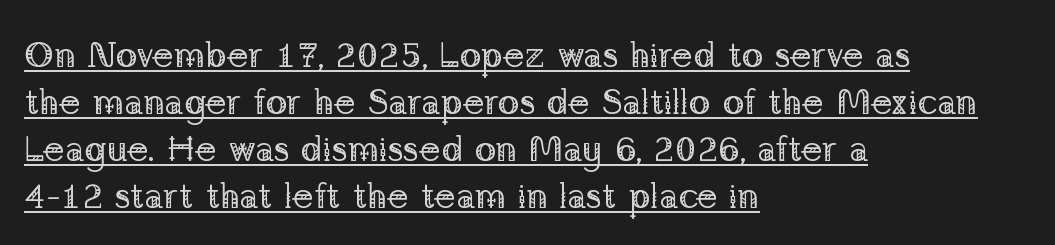
Q: Is the text bold? A: No.
Q: Is the text italic (slanted)? A: No, it is upright.
Q: Is the typeface a serif or a sans-serif typeface? A: Serif.
Q: Is the text underlined? A: Yes.
Q: How is the paragraph aligned? A: Left-aligned.
Q: Is the spacing between letters normal or unusually wide? A: Normal.
Q: Is the spacing between lines tight, normal or loose? A: Normal.
Q: Width (condensed, normal, or wide)? A: Normal.
Q: Stroke contrast? A: Low.
Q: x-height? A: Medium.
Q: Monospaced? A: No.
